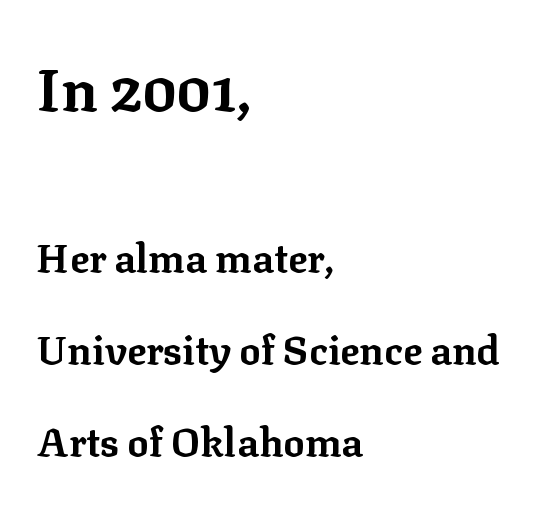
Q: Is the text bold? A: Yes.
Q: Is the text italic (slanted)? A: No, it is upright.
Q: Is the typeface a serif or a sans-serif typeface? A: Serif.
Q: Is the text underlined? A: No.
Q: How is the paragraph aligned? A: Left-aligned.
Q: Is the spacing between letters normal or unusually wide? A: Normal.
Q: Is the spacing between lines tight, normal or loose? A: Loose.
Q: Which block of text is set in a larger size, the first (top) or the second (bottom)? A: The first (top) one.
Q: Width (condensed, normal, or wide)? A: Normal.
Q: Stroke contrast? A: Low.
Q: x-height? A: Medium.
Q: Monospaced? A: No.
